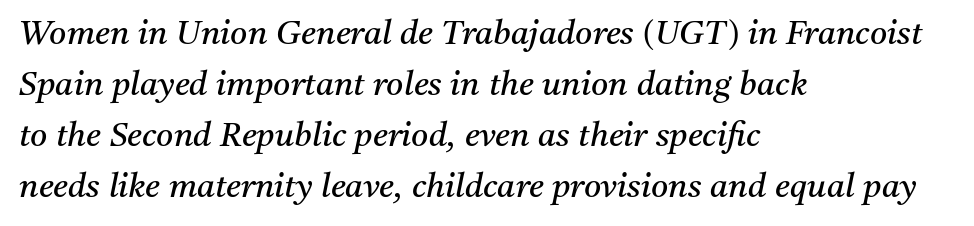
Q: Is the text bold? A: No.
Q: Is the text italic (slanted)? A: Yes, it leans right by about 11 degrees.
Q: Is the typeface a serif or a sans-serif typeface? A: Serif.
Q: Is the text underlined? A: No.
Q: How is the paragraph aligned? A: Left-aligned.
Q: Is the spacing between letters normal or unusually wide? A: Normal.
Q: Is the spacing between lines tight, normal or loose? A: Normal.
Q: Width (condensed, normal, or wide)? A: Normal.
Q: Stroke contrast? A: Medium.
Q: x-height? A: Medium.
Q: Monospaced? A: No.
